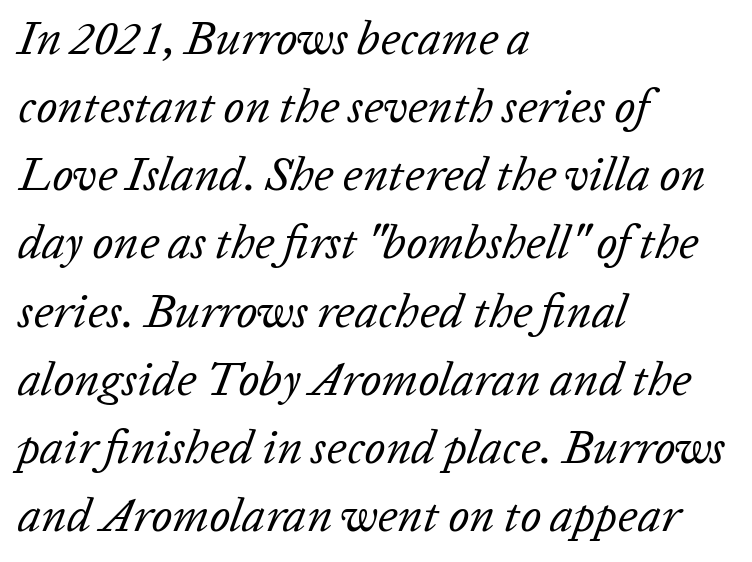
Q: Is the text bold? A: No.
Q: Is the text italic (slanted)? A: Yes, it leans right by about 20 degrees.
Q: Is the text underlined? A: No.
Q: How is the paragraph aligned? A: Left-aligned.
Q: Is the spacing between letters normal or unusually wide? A: Normal.
Q: Is the spacing between lines tight, normal or loose? A: Normal.
Q: Width (condensed, normal, or wide)? A: Normal.
Q: Stroke contrast? A: Low.
Q: x-height? A: Medium.
Q: Monospaced? A: No.
